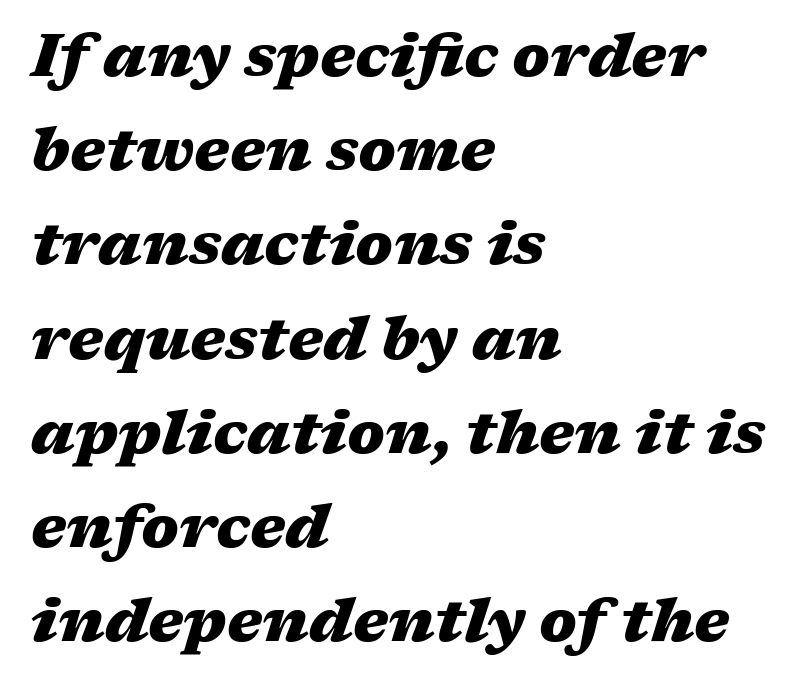
Typeset ragged right — the left edge is the straight one. On the weight axis this lands at bold, roughly 700. Honestly, the letter spacing is just normal — you wouldn't notice it. The letters advance in unequal steps, a hallmark of proportional type.
